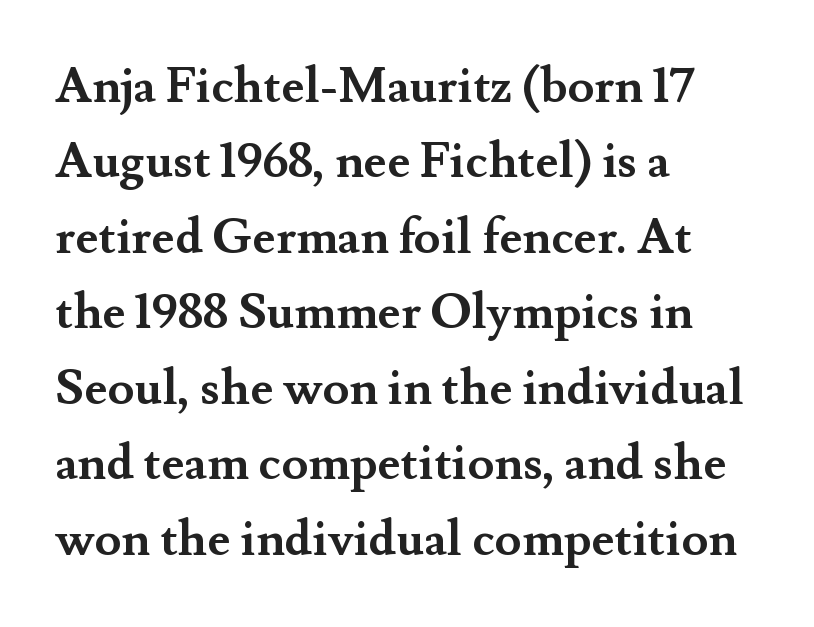
Q: Is the text bold? A: Yes.
Q: Is the text italic (slanted)? A: No, it is upright.
Q: Is the typeface a serif or a sans-serif typeface? A: Serif.
Q: Is the text underlined? A: No.
Q: How is the paragraph aligned? A: Left-aligned.
Q: Is the spacing between letters normal or unusually wide? A: Normal.
Q: Is the spacing between lines tight, normal or loose? A: Normal.
Q: Width (condensed, normal, or wide)? A: Normal.
Q: Stroke contrast? A: Medium.
Q: x-height? A: Small.
Q: Monospaced? A: No.
